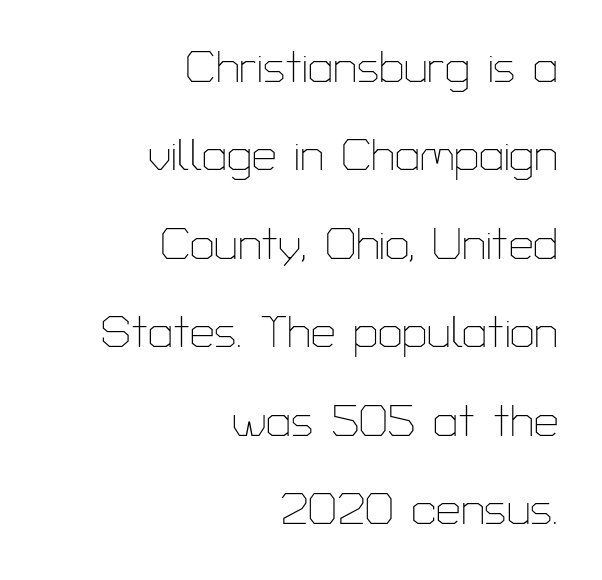
Q: Is the text bold? A: No.
Q: Is the text italic (slanted)? A: No, it is upright.
Q: Is the typeface a serif or a sans-serif typeface? A: Sans-serif.
Q: Is the text underlined? A: No.
Q: How is the paragraph aligned? A: Right-aligned.
Q: Is the spacing between letters normal or unusually wide? A: Normal.
Q: Is the spacing between lines tight, normal or loose? A: Loose.
Q: Width (condensed, normal, or wide)? A: Normal.
Q: Stroke contrast? A: Low.
Q: x-height? A: Medium.
Q: Monospaced? A: No.
